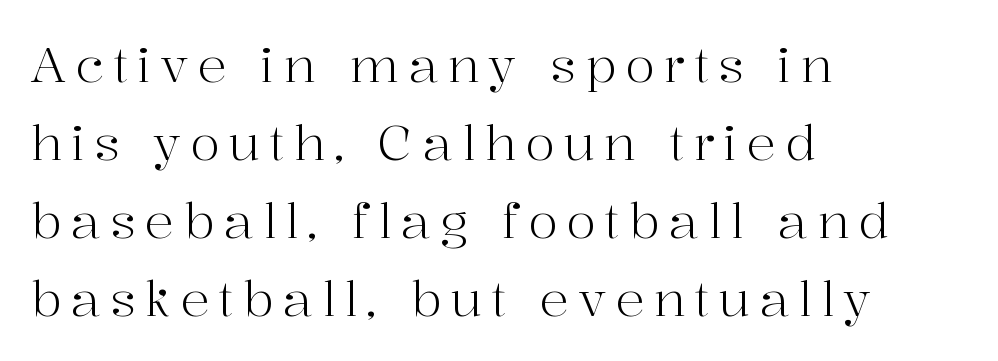
The image shows 49 px light serif type, upright; set left-aligned, normal line spacing (1.59x), not underlined; high stroke contrast and a medium x-height.
